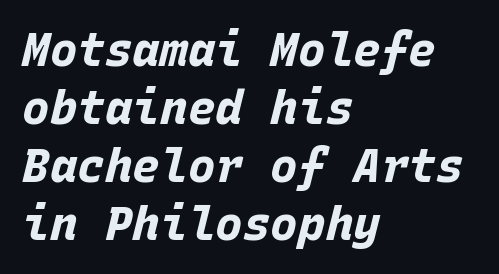
The passage shown is emphatically bold. Typeset ragged right — the left edge is the straight one. Unmarked baselines from the first word to the last. The face used here is monospaced, like something from a code editor. The letters sit at their default tracking, neither squeezed nor spread. The whole block is typeset with a tilt.
